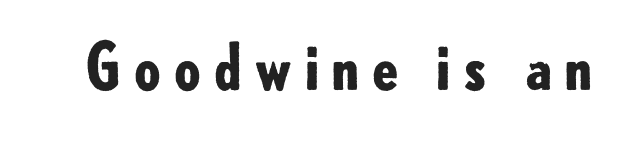
The specimen omits any rule beneath the text block's lines. The passage shown is typed in a proportional face where columns would drift. A full-strength bold gives these letters their thick strokes. Each letter's strokes conclude bluntly, with no projecting serifs.
